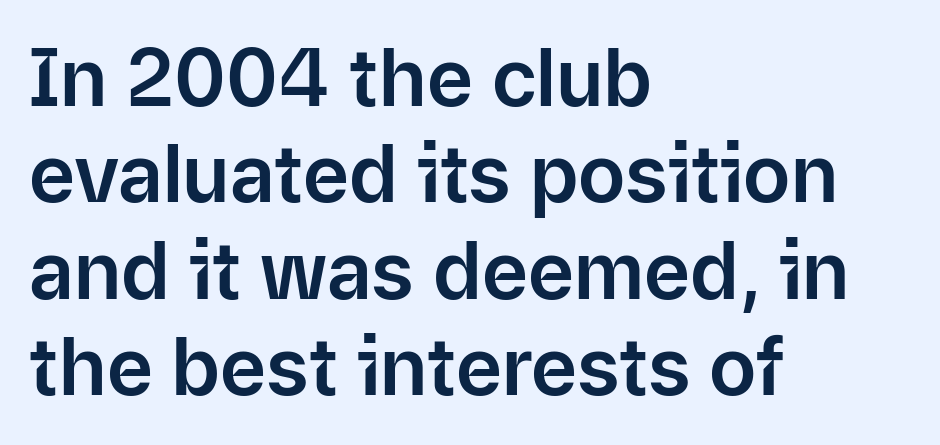
Q: Is the text italic (slanted)? A: No, it is upright.
Q: Is the typeface a serif or a sans-serif typeface? A: Sans-serif.
Q: Is the text underlined? A: No.
Q: How is the paragraph aligned? A: Left-aligned.
Q: Is the spacing between letters normal or unusually wide? A: Normal.
Q: Width (condensed, normal, or wide)? A: Normal.
Q: Stroke contrast? A: Low.
Q: x-height? A: Medium.
Q: Monospaced? A: No.
